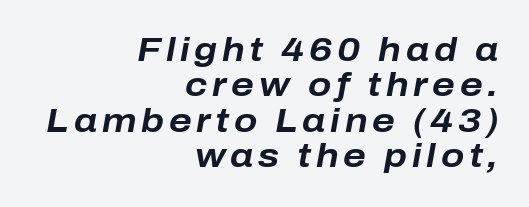
Each row of text sits above clean, open space. The letters are slanted; this is an italic face. Note the varied advance widths — an 'i' is clearly narrower than an 'm'. The leading is snug, giving the passage a crowded texture.
